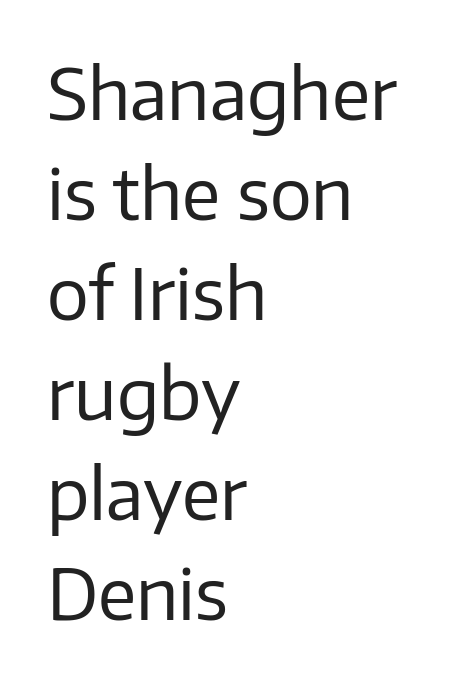
Type without underlining. Every row of glyphs begins at an identical x-position on the left. Honestly, the row spacing looks completely unremarkable. The rendering keeps characters at their native spacing. Posture: upright roman. Grotesque or geometric, the face here clearly has no serifs.
